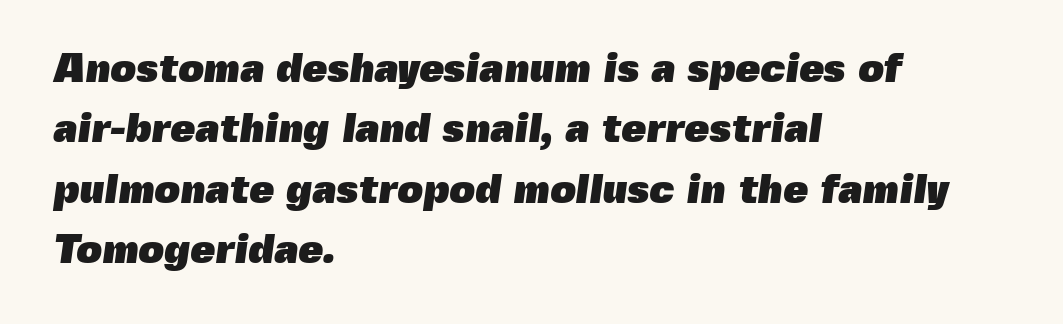
Q: Is the text bold? A: Yes.
Q: Is the typeface a serif or a sans-serif typeface? A: Sans-serif.
Q: Is the text underlined? A: No.
Q: How is the paragraph aligned? A: Left-aligned.
Q: Is the spacing between letters normal or unusually wide? A: Normal.
Q: Is the spacing between lines tight, normal or loose? A: Normal.
Q: Width (condensed, normal, or wide)? A: Normal.
Q: x-height? A: Medium.
Q: Monospaced? A: No.
